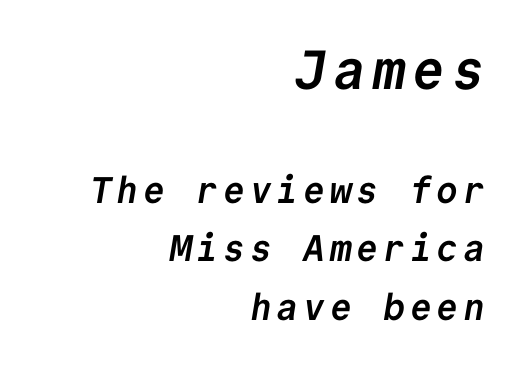
These lines carry a lot of weight — the face is fully bold. Type without underlining. Look at the bottom of the vertical strokes: they stop flat, with no serifs. Size hierarchy here favors the leading block over the trailing one.
